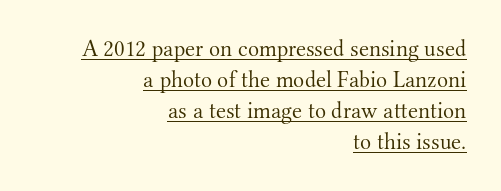
The image shows 23 px text type, upright; set right-aligned, normal line spacing (1.35x), normal letter spacing, underlined.
